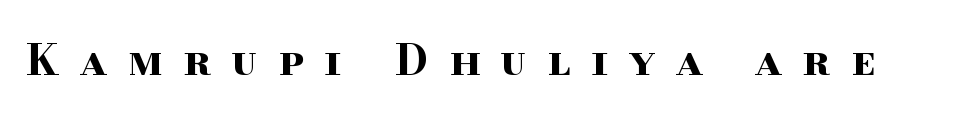
Q: Is the text bold? A: Yes.
Q: Is the text italic (slanted)? A: No, it is upright.
Q: Is the typeface a serif or a sans-serif typeface? A: Serif.
Q: Is the text underlined? A: No.
Q: Is the spacing between letters normal or unusually wide? A: Unusually wide.
Q: Width (condensed, normal, or wide)? A: Wide.
Q: Stroke contrast? A: High.
Q: x-height? A: Small.
Q: Monospaced? A: No.
